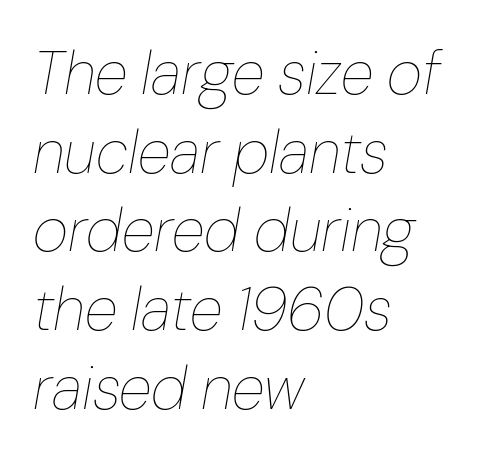
The paragraph shown leans on its left margin. Proportional: the letters do not fall into vertical columns. A typesetter would call this leading conventional body-copy spacing. These glyphs show unthickened strokes, regular width or finer. Rendered with sloped, italic letterforms. Tracking value appears to be zero — textbook default spacing.
